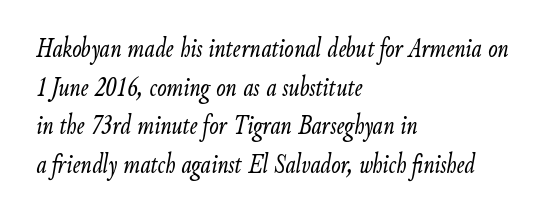
Q: Is the text bold? A: No.
Q: Is the text italic (slanted)? A: Yes, it leans right by about 9 degrees.
Q: Is the text underlined? A: No.
Q: How is the paragraph aligned? A: Left-aligned.
Q: Is the spacing between letters normal or unusually wide? A: Normal.
Q: Is the spacing between lines tight, normal or loose? A: Normal.
Q: Width (condensed, normal, or wide)? A: Condensed.
Q: Stroke contrast? A: Low.
Q: x-height? A: Small.
Q: Monospaced? A: No.
